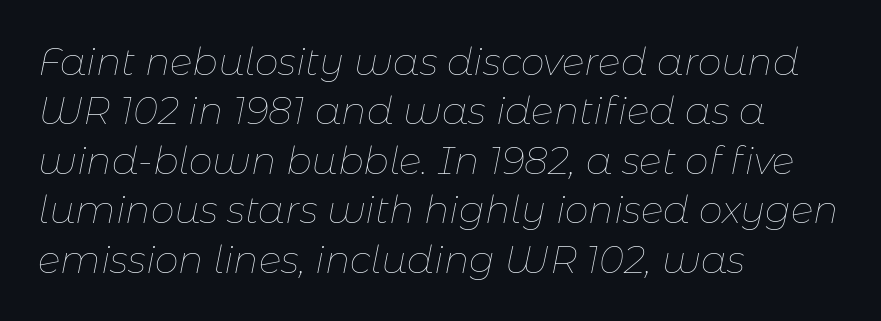
The image shows 38 px thin type, italic (leaning right); set left-aligned, normal line spacing (1.3x), normal letter spacing, not underlined; low stroke contrast and a medium x-height.
